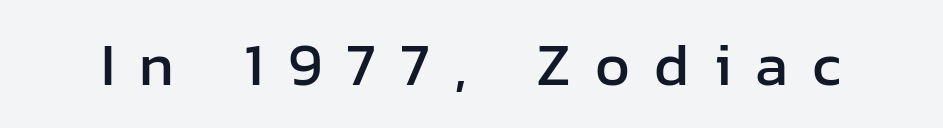
{"serif": "no", "italic": "no", "width": "normal", "stroke_contrast": "low", "x_height": "medium", "monospaced": "no", "underline": "no", "letter_spacing": "wide", "letter_spacing_em": 0.4, "glyph_px": 60}
